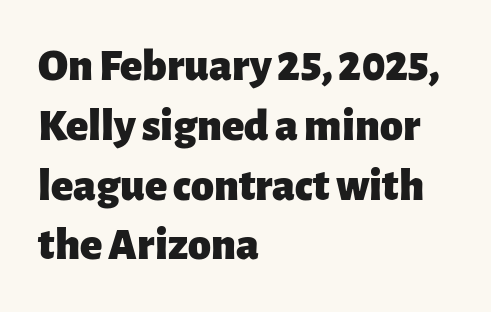
The leading is moderate, giving the passage an even texture. Examine the stroke ends and you'll find no serifs. A full-strength bold gives these letters their thick strokes. Characters remain perfectly vertical along every line. Descenders are the only things crossing below the line. The face used here is proportionally spaced, like ordinary book or web type.
